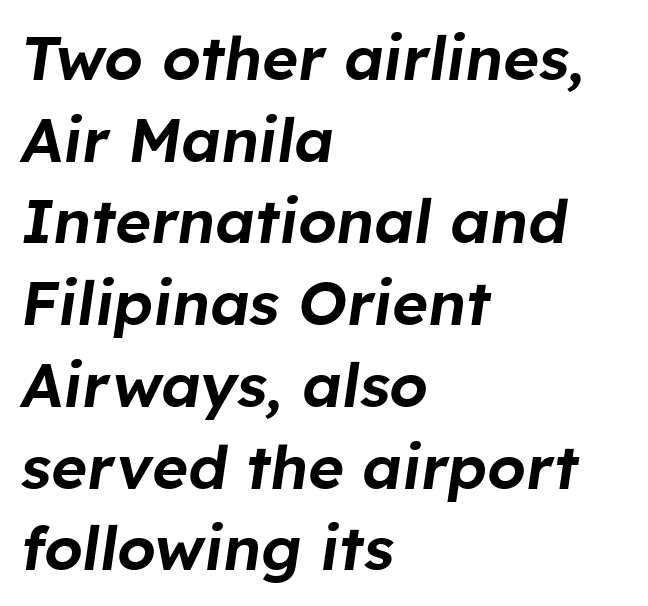
{"italic": "yes", "lean": "right", "slant_degrees": 8, "width": "normal", "stroke_contrast": "low", "x_height": "medium", "monospaced": "no", "underline": "no", "align": "left", "line_spacing": "normal", "line_spacing_ratio": 1.34, "letter_spacing": "normal", "letter_spacing_em": 0.0, "glyph_px": 61}
